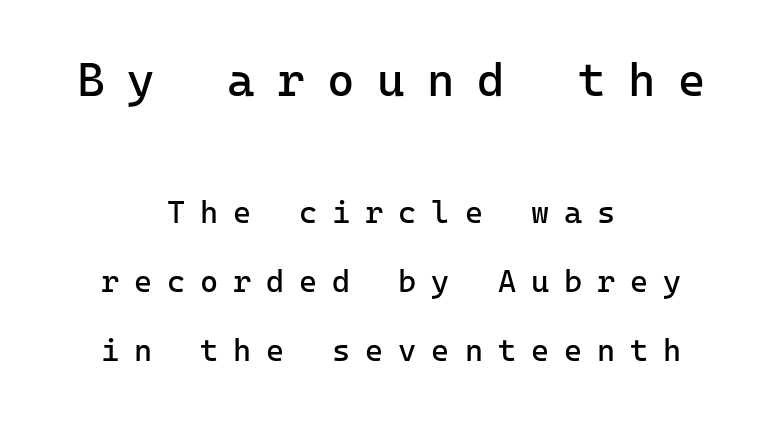
The image shows 47 px regular-weight sans-serif type, upright, monospaced; set centered, loose line spacing (2.22x), unusually wide letter spacing (+0.48 em), not underlined; the first (top) block is 1.52x larger; low stroke contrast and a medium x-height.
